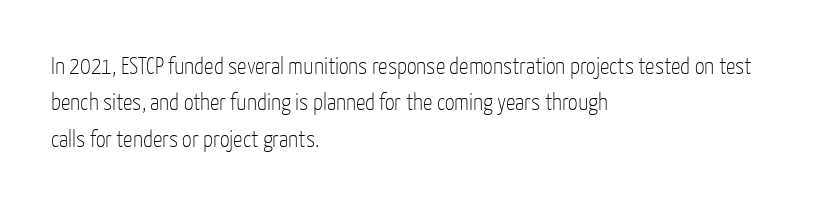
The foot of each line stays bare and open. These lines stack with their left ends in a neat column. Italic: no, the glyphs are upright roman. These lines sit exactly where default settings would place them.
